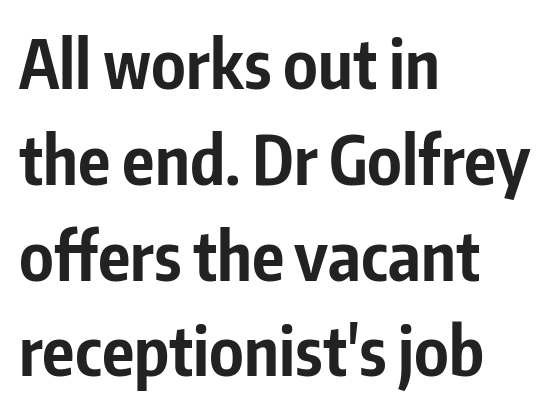
Q: Is the text bold? A: Yes.
Q: Is the text italic (slanted)? A: No, it is upright.
Q: Is the typeface a serif or a sans-serif typeface? A: Sans-serif.
Q: Is the text underlined? A: No.
Q: How is the paragraph aligned? A: Left-aligned.
Q: Is the spacing between letters normal or unusually wide? A: Normal.
Q: Is the spacing between lines tight, normal or loose? A: Normal.
Q: Width (condensed, normal, or wide)? A: Condensed.
Q: Stroke contrast? A: Low.
Q: x-height? A: Medium.
Q: Monospaced? A: No.
